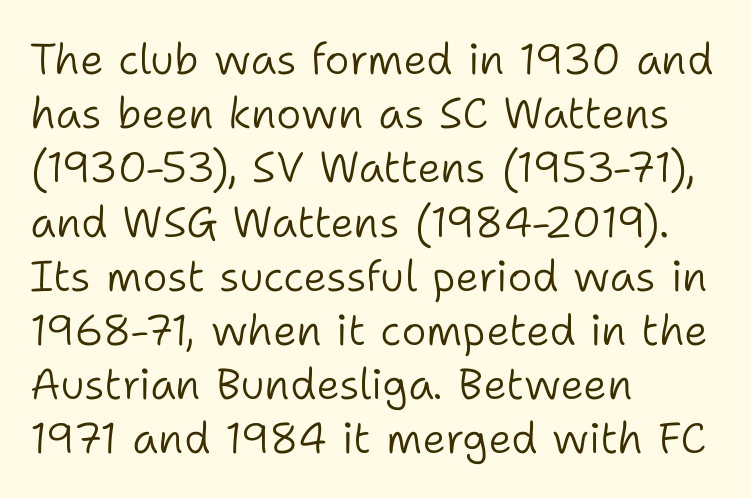
Q: Is the text bold? A: No.
Q: Is the text italic (slanted)? A: No, it is upright.
Q: Is the typeface a serif or a sans-serif typeface? A: Sans-serif.
Q: Is the text underlined? A: No.
Q: How is the paragraph aligned? A: Left-aligned.
Q: Is the spacing between letters normal or unusually wide? A: Normal.
Q: Is the spacing between lines tight, normal or loose? A: Normal.
Q: Width (condensed, normal, or wide)? A: Normal.
Q: Stroke contrast? A: Low.
Q: x-height? A: Medium.
Q: Monospaced? A: No.
